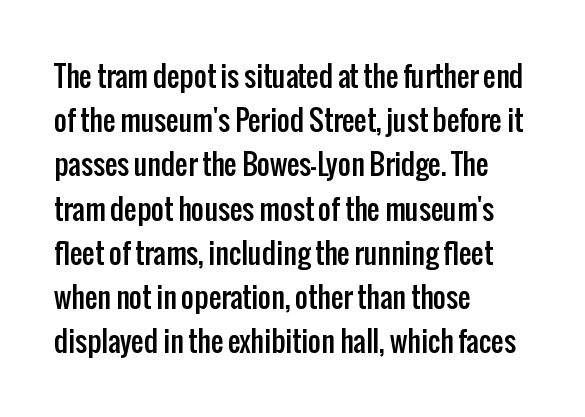
The image shows 28 px condensed sans-serif type, upright; set left-aligned, normal line spacing (1.58x), normal letter spacing, not underlined; low stroke contrast and a medium x-height.
